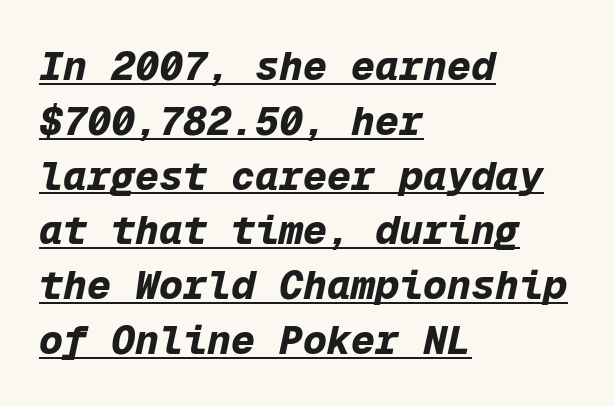
{"italic": "yes", "lean": "right", "slant_degrees": 12, "bold": "yes", "weight": "bold", "width": "normal", "stroke_contrast": "low", "x_height": "medium", "monospaced": "yes", "underline": "yes", "align": "left", "line_spacing": "normal", "line_spacing_ratio": 1.37, "letter_spacing": "normal", "letter_spacing_em": 0.0, "glyph_px": 40}
